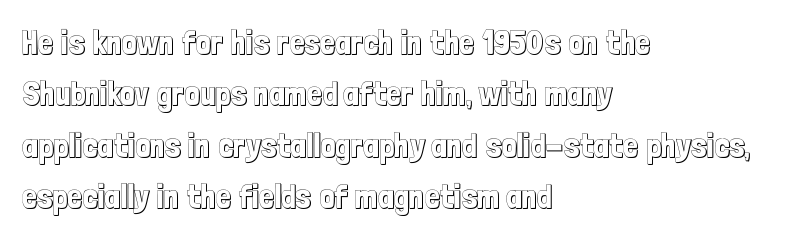
The image shows 33 px condensed type, upright; set left-aligned, normal line spacing (1.56x), normal letter spacing, not underlined; a medium x-height.
